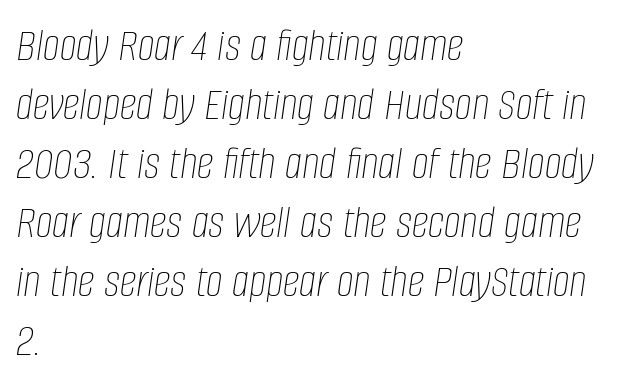
{"italic": "yes", "lean": "right", "slant_degrees": 8, "bold": "no", "weight": "thin", "width": "condensed", "stroke_contrast": "low", "x_height": "large", "monospaced": "no", "underline": "no", "align": "left", "line_spacing_ratio": 1.23, "letter_spacing": "normal", "letter_spacing_em": 0.0, "glyph_px": 48}
